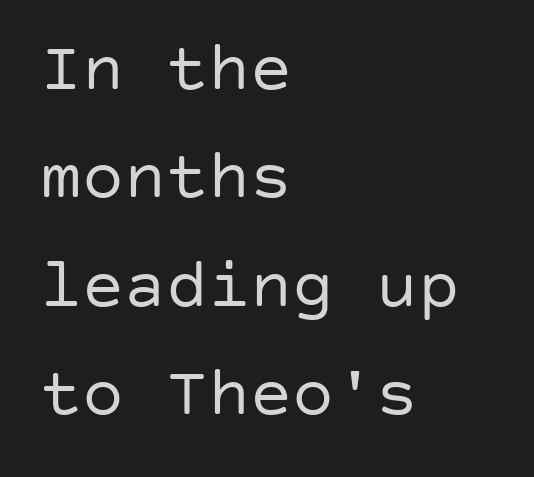
{"serif": "no", "italic": "no", "bold": "no", "weight": "regular", "width": "normal", "stroke_contrast": "low", "x_height": "large", "underline": "no", "align": "left", "line_spacing": "normal", "line_spacing_ratio": 1.55, "letter_spacing": "normal", "letter_spacing_em": 0.0, "glyph_px": 70}
